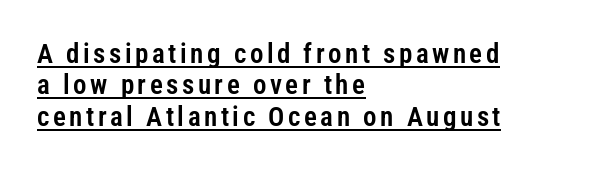
The image shows 27 px text type, upright; set left-aligned, line spacing 1.16x, underlined.
